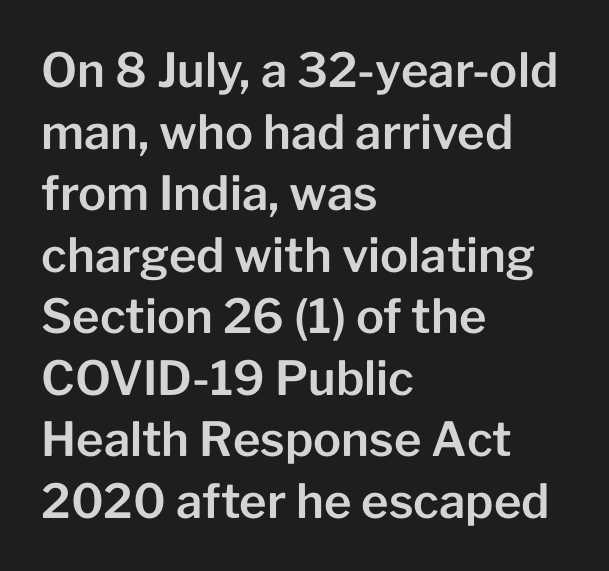
What stands out about the letter spacing? Nothing — it is the standard amount. A typesetter would mark this as roman, not italic. Each line starts at the same left margin while the right side varies. The rendering shows plain stroke endings on the letterforms — a sans-serif design. Here the designer chose a conventional face with non-uniform glyph widths. The zone under the glyphs is completely vacant.
